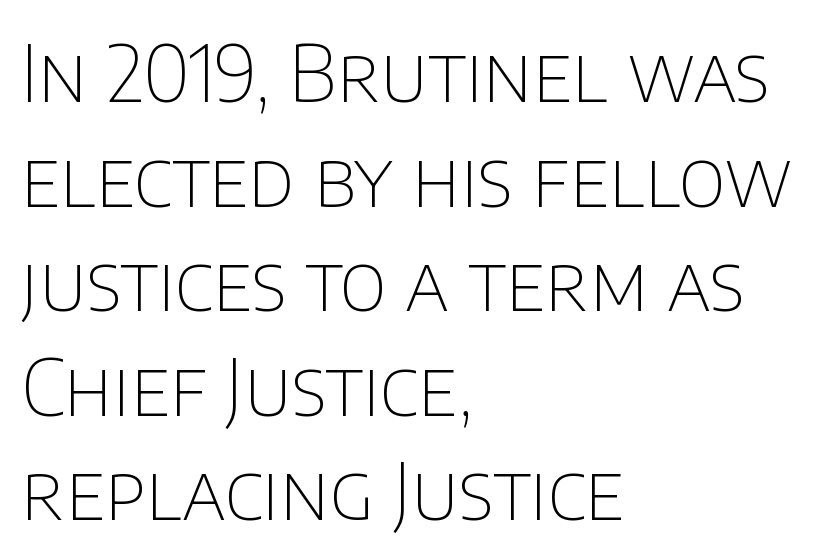
Q: Is the text bold? A: No.
Q: Is the text italic (slanted)? A: No, it is upright.
Q: Is the typeface a serif or a sans-serif typeface? A: Sans-serif.
Q: Is the text underlined? A: No.
Q: How is the paragraph aligned? A: Left-aligned.
Q: Is the spacing between letters normal or unusually wide? A: Normal.
Q: Is the spacing between lines tight, normal or loose? A: Normal.
Q: Width (condensed, normal, or wide)? A: Normal.
Q: Stroke contrast? A: Low.
Q: x-height? A: Large.
Q: Monospaced? A: No.
